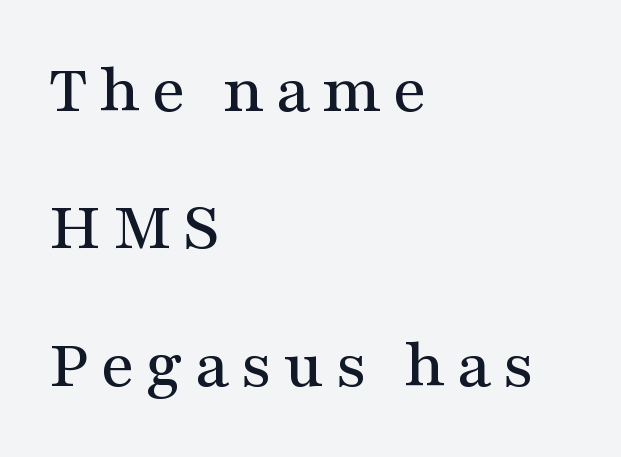
Q: Is the text italic (slanted)? A: No, it is upright.
Q: Is the typeface a serif or a sans-serif typeface? A: Serif.
Q: Is the text underlined? A: No.
Q: How is the paragraph aligned? A: Left-aligned.
Q: Is the spacing between lines tight, normal or loose? A: Loose.
Q: Width (condensed, normal, or wide)? A: Wide.
Q: Stroke contrast? A: Medium.
Q: x-height? A: Medium.
Q: Monospaced? A: No.
